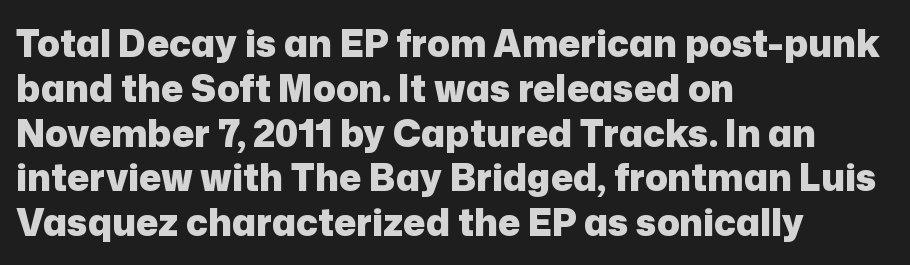
Default kerning and tracking; the words read as compact shapes. Typographically, this falls in the sans-serif category. Quick note: underline off. If you drew a line through each stem, it would be perfectly vertical. The letters advance in unequal steps, a hallmark of proportional type.
